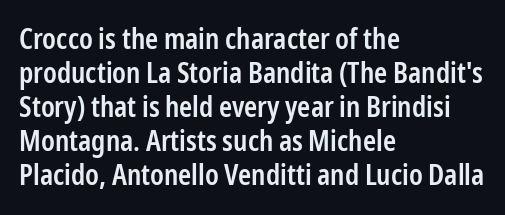
The image shows 28 px semibold, condensed sans-serif type, upright; set left-aligned, line spacing 1.21x, normal letter spacing, not underlined; low stroke contrast and a medium x-height.
